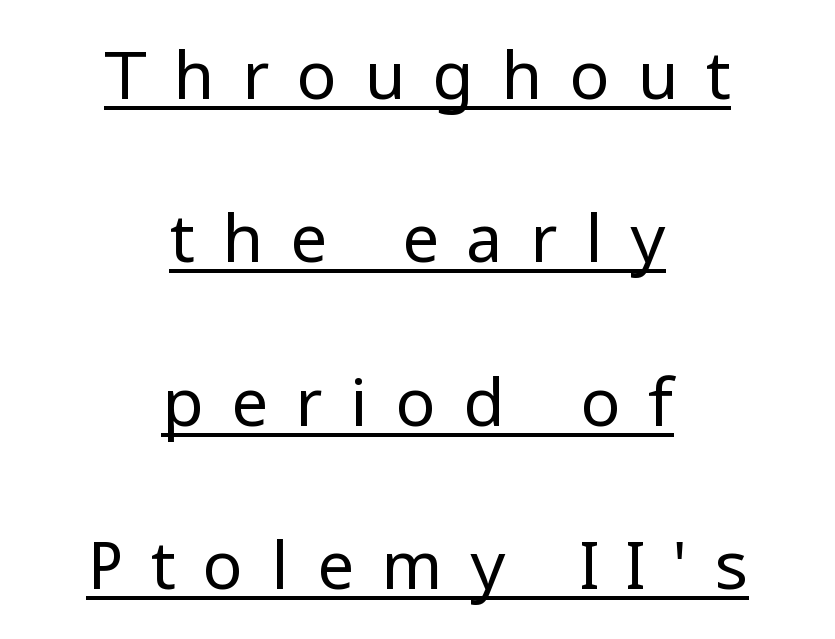
{"serif": "no", "italic": "no", "bold": "no", "weight": "regular", "width": "normal", "stroke_contrast": "low", "x_height": "medium", "monospaced": "no", "underline": "yes", "align": "center", "line_spacing": "loose", "line_spacing_ratio": 2.44, "letter_spacing": "wide", "letter_spacing_em": 0.4, "glyph_px": 67}
